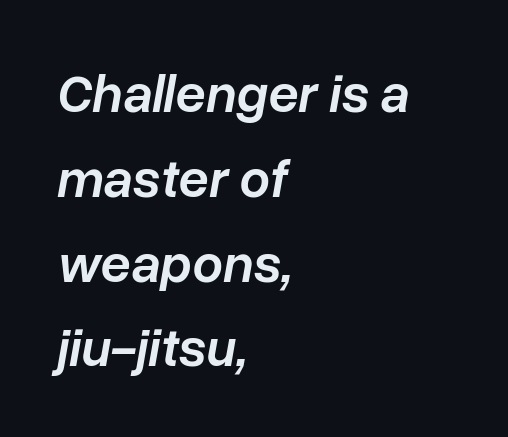
{"italic": "yes", "lean": "right", "slant_degrees": 10, "bold": "semi", "weight": "semibold", "width": "normal", "stroke_contrast": "low", "x_height": "medium", "monospaced": "no", "underline": "no", "align": "left", "line_spacing": "normal", "line_spacing_ratio": 1.57, "letter_spacing": "normal", "letter_spacing_em": 0.0, "glyph_px": 54}
